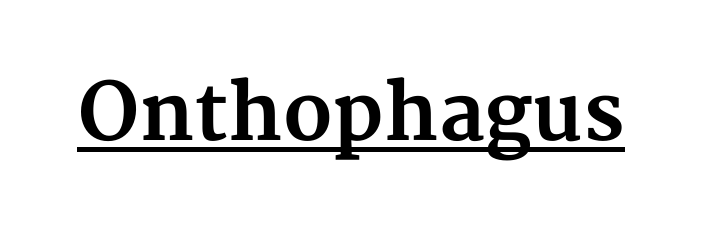
The image shows 79 px bold serif type, upright; set normal letter spacing, underlined; medium stroke contrast and a medium x-height.
